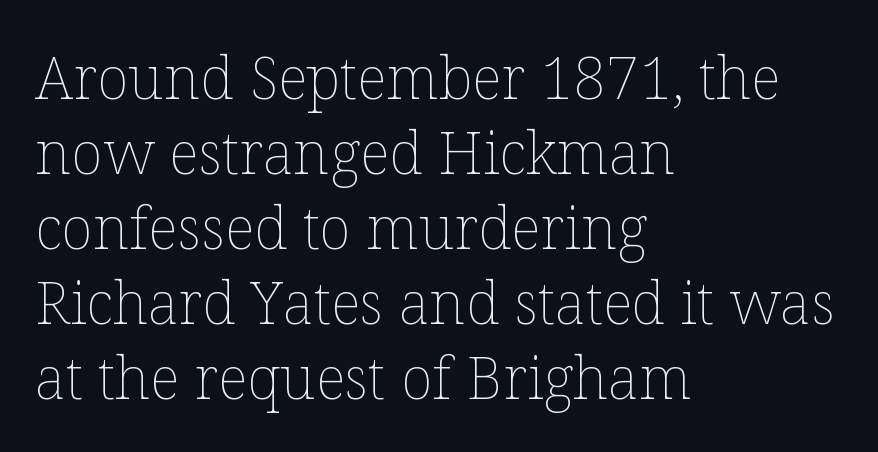
{"italic": "no", "bold": "no", "weight": "thin", "width": "normal", "stroke_contrast": "low", "x_height": "medium", "monospaced": "no", "underline": "no", "align": "left", "line_spacing": "normal", "line_spacing_ratio": 1.27, "letter_spacing": "normal", "letter_spacing_em": 0.0, "glyph_px": 59}
